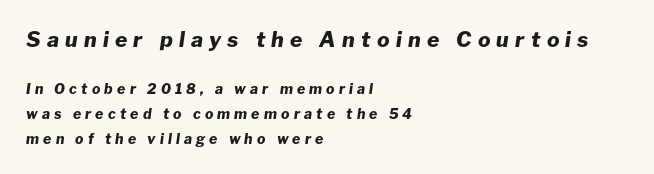
Q: Is the text bold? A: Yes.
Q: Is the text italic (slanted)? A: Yes, it leans right by about 8 degrees.
Q: Is the text underlined? A: No.
Q: How is the paragraph aligned? A: Left-aligned.
Q: Is the spacing between letters normal or unusually wide? A: Unusually wide.
Q: Which block of text is set in a larger size, the first (top) or the second (bottom)? A: The first (top) one.
